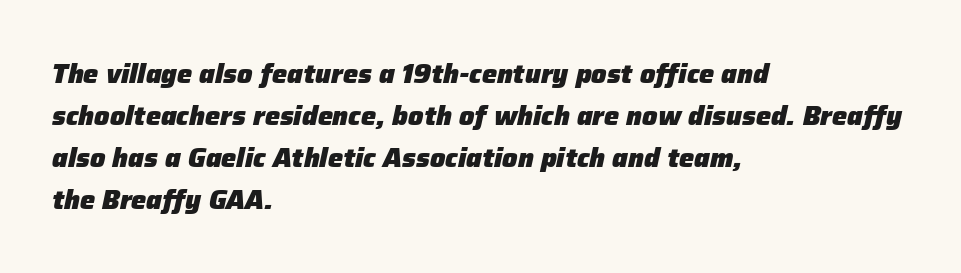
Short note: letters normally spaced. The setting favours the left margin, as ordinary paragraphs usually do. Posture: slanted. Check under the words: just untouched page. Emphasis by weight is at full strength: bold. Line spacing here is normal.
